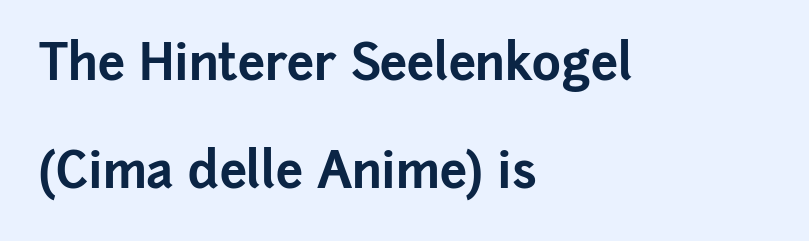
The image shows 49 px bold sans-serif type, upright; set left-aligned, loose line spacing (2.2x), normal letter spacing, not underlined; low stroke contrast and a medium x-height.
